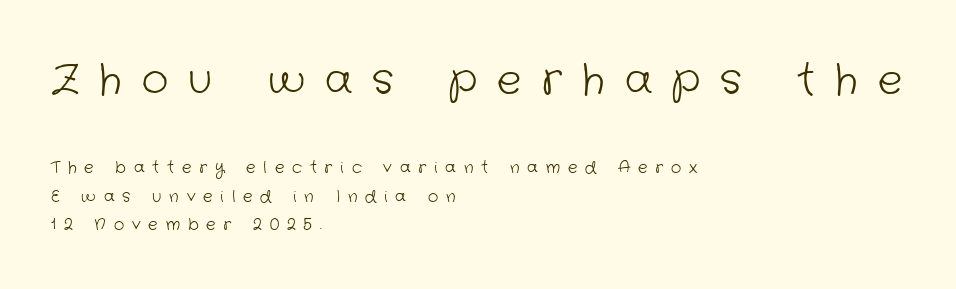
The letterforms sit at book weight or below. Think of a printed novel: that variable character pitch is what you see here. The foot of each line stays bare and open. The setting favours the left margin, as ordinary paragraphs usually do. Of the two passages, the one on top uses the larger point size.
